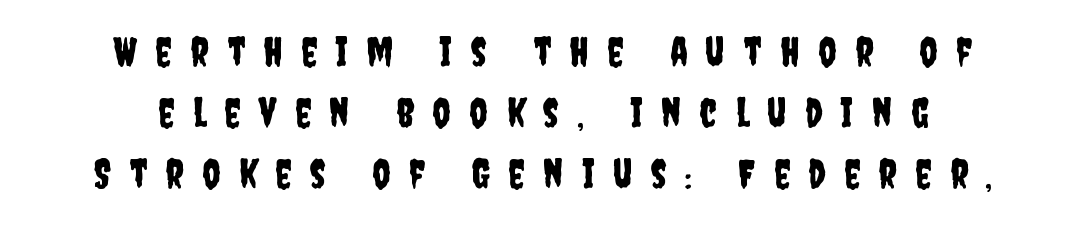
The passage is arranged like a title page — every line centered. The tracking reads as deliberately expanded to a designer's eye. The vertical gap from one line to the next is medium. Unlike a traditional serif, this face leaves its strokes unadorned.
